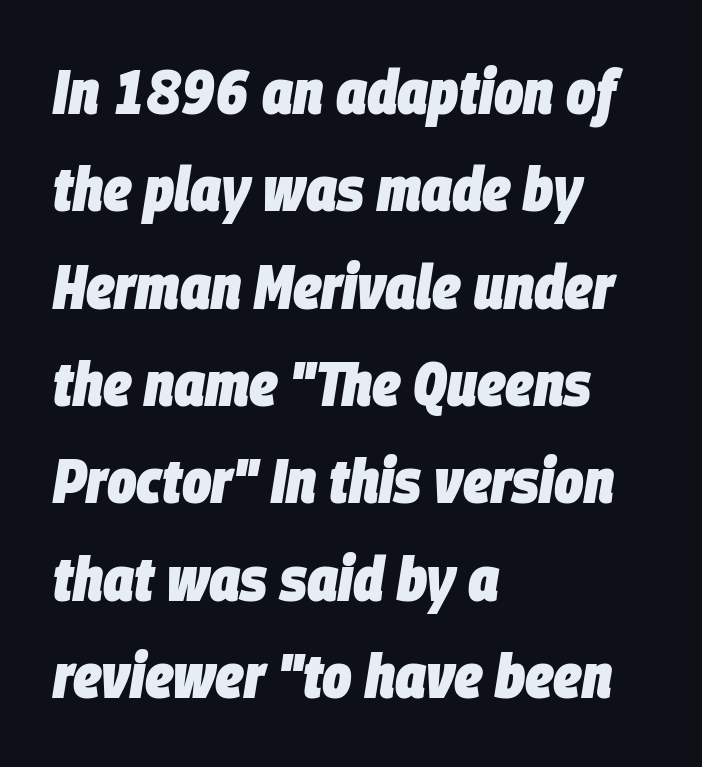
The image shows 62 px heavy, condensed type, italic (leaning right); set left-aligned, normal line spacing (1.57x), normal letter spacing, not underlined; low stroke contrast and a large x-height.
